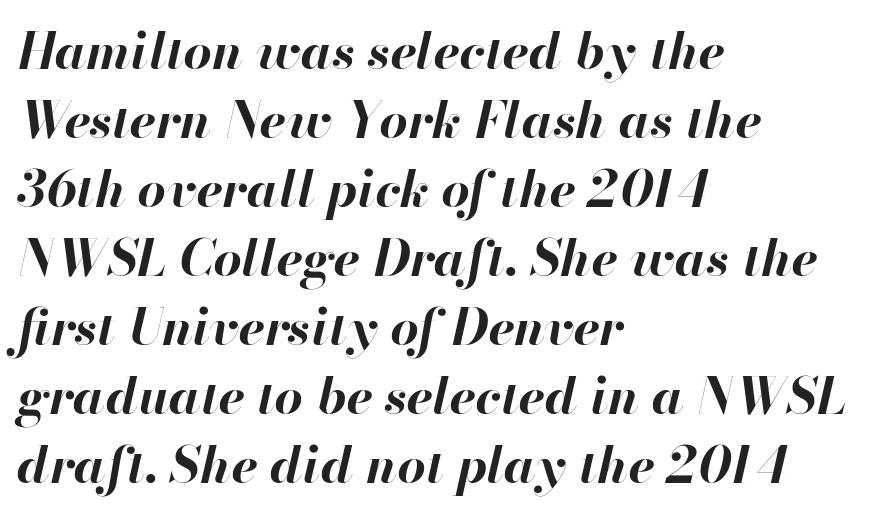
The image shows 50 px bold type, italic (leaning right); set left-aligned, normal line spacing (1.38x), normal letter spacing, not underlined; high stroke contrast and a small x-height.
